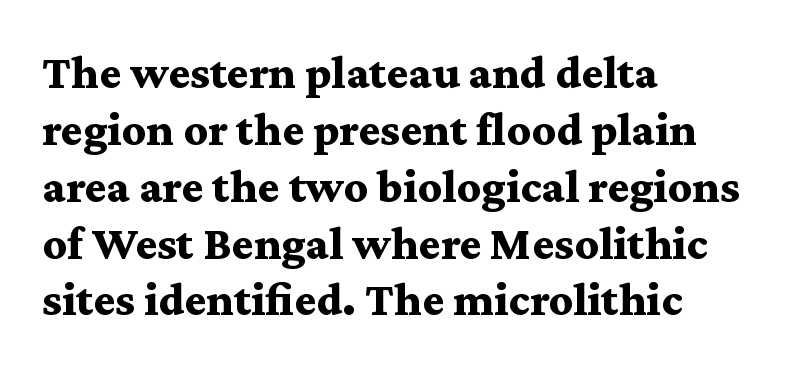
Q: Is the text bold? A: Yes.
Q: Is the text italic (slanted)? A: No, it is upright.
Q: Is the typeface a serif or a sans-serif typeface? A: Serif.
Q: Is the text underlined? A: No.
Q: How is the paragraph aligned? A: Left-aligned.
Q: Is the spacing between letters normal or unusually wide? A: Normal.
Q: Width (condensed, normal, or wide)? A: Wide.
Q: Stroke contrast? A: Medium.
Q: x-height? A: Medium.
Q: Monospaced? A: No.
